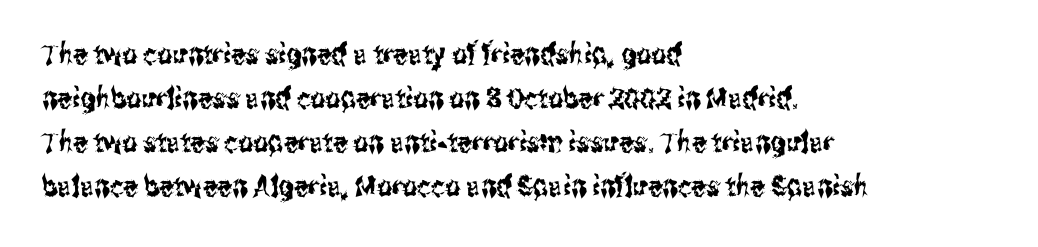
The image shows 29 px condensed sans-serif type, upright; set left-aligned, normal line spacing (1.52x), normal letter spacing, not underlined; medium stroke contrast and a medium x-height.
